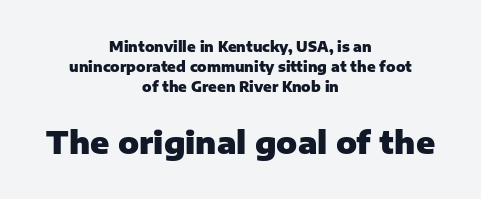
{"serif": "no", "italic": "no", "bold": "yes", "weight": "heavy", "width": "normal", "stroke_contrast": "low", "x_height": "medium", "monospaced": "no", "underline": "no", "align": "center", "line_spacing": "normal", "line_spacing_ratio": 1.44, "letter_spacing": "normal", "letter_spacing_em": 0.0, "larger_block": "second", "size_ratio": 2.21, "glyph_px": 31}
